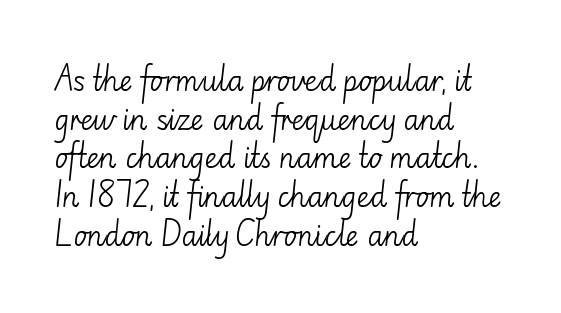
{"serif": "no", "bold": "no", "weight": "light", "width": "normal", "stroke_contrast": "low", "x_height": "small", "monospaced": "no", "underline": "no", "align": "left", "line_spacing": "normal", "line_spacing_ratio": 1.38, "letter_spacing": "normal", "letter_spacing_em": 0.0, "glyph_px": 28}
